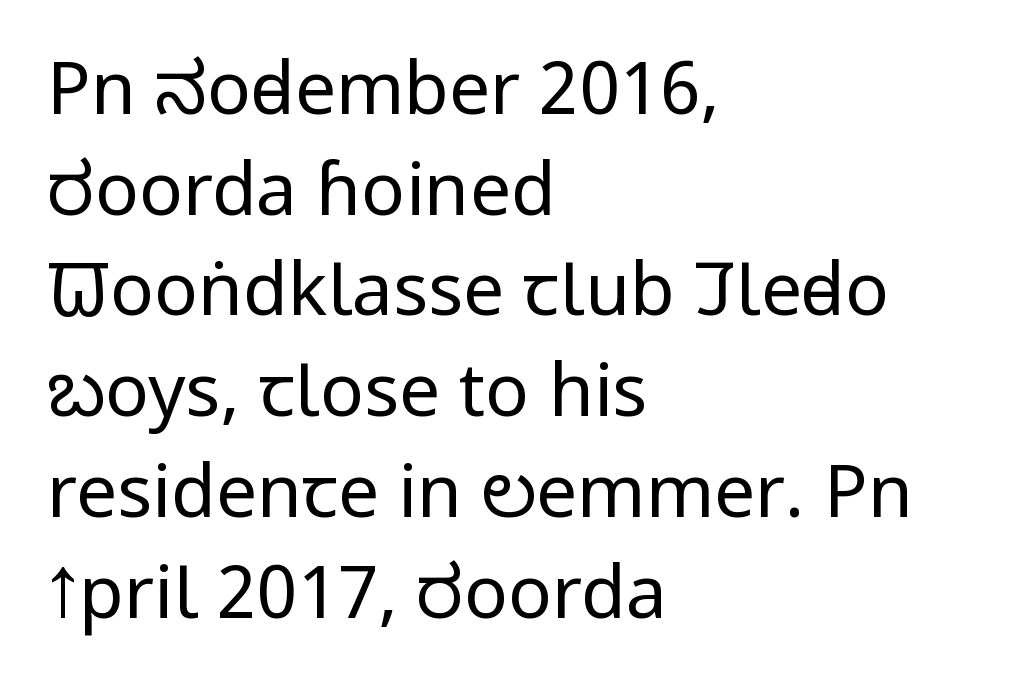
Q: Is the text bold? A: No.
Q: Is the text italic (slanted)? A: No, it is upright.
Q: Is the typeface a serif or a sans-serif typeface? A: Sans-serif.
Q: Is the text underlined? A: No.
Q: How is the paragraph aligned? A: Left-aligned.
Q: Is the spacing between letters normal or unusually wide? A: Normal.
Q: Is the spacing between lines tight, normal or loose? A: Normal.
Q: Width (condensed, normal, or wide)? A: Condensed.
Q: Stroke contrast? A: Low.
Q: x-height? A: Large.
Q: Monospaced? A: No.
